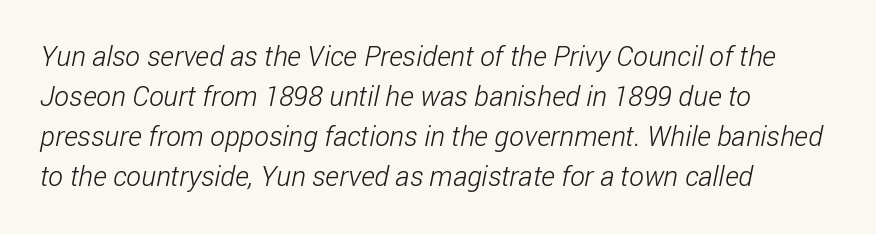
{"serif": "no", "bold": "no", "weight": "light", "width": "condensed", "stroke_contrast": "low", "x_height": "medium", "monospaced": "no", "underline": "no", "align": "left", "line_spacing": "normal", "line_spacing_ratio": 1.43, "letter_spacing": "normal", "letter_spacing_em": 0.0, "glyph_px": 28}
